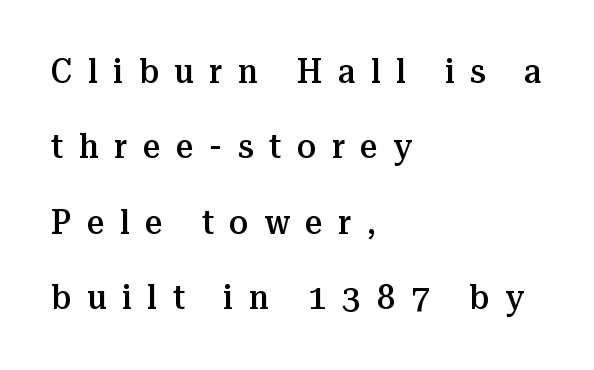
This sample is left-justified, so line endings fall wherever the words run out. Each word looks stretched out because of the extra space between its letters. The passage shown stacks its lines with a broad gap. Rendered with straight, roman letterforms. Examine the stroke ends and you'll spot serifs.
